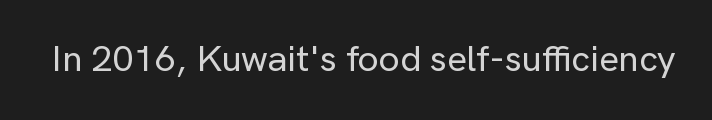
{"serif": "no", "italic": "no", "width": "normal", "stroke_contrast": "low", "x_height": "medium", "monospaced": "no", "underline": "no", "letter_spacing": "normal", "letter_spacing_em": 0.0, "glyph_px": 37}
